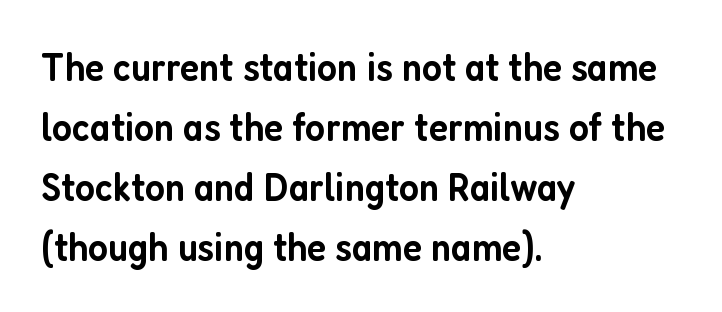
The image shows 41 px semibold, condensed sans-serif type, upright; set left-aligned, normal line spacing (1.46x), normal letter spacing, not underlined; low stroke contrast and a medium x-height.
